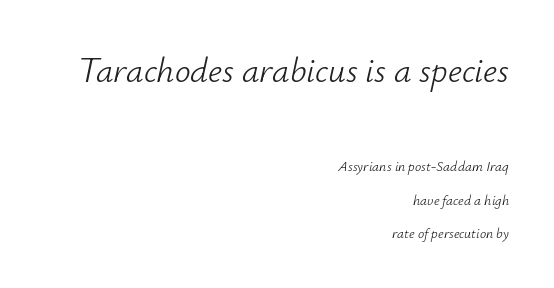
Q: Is the text bold? A: No.
Q: Is the text italic (slanted)? A: Yes, it leans right by about 12 degrees.
Q: Is the text underlined? A: No.
Q: How is the paragraph aligned? A: Right-aligned.
Q: Is the spacing between letters normal or unusually wide? A: Normal.
Q: Is the spacing between lines tight, normal or loose? A: Loose.
Q: Which block of text is set in a larger size, the first (top) or the second (bottom)? A: The first (top) one.
Q: Width (condensed, normal, or wide)? A: Normal.
Q: Stroke contrast? A: Low.
Q: x-height? A: Small.
Q: Monospaced? A: No.
